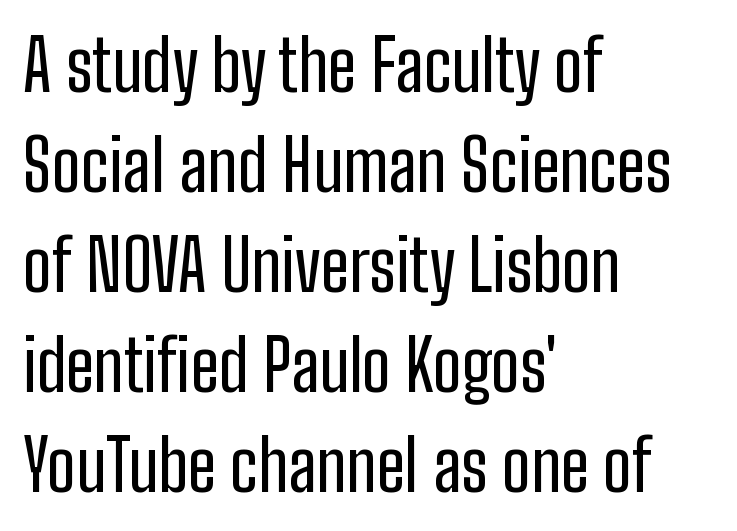
A typesetter would call this zero additional tracking. The rendering anchors every line to the left-hand side. Looks like regular typesetting: each glyph gets only the width it needs. Summary of vertical rhythm: regular, with standard interline spacing. Classification — sans serif. A roman cut, with each character standing at attention.
